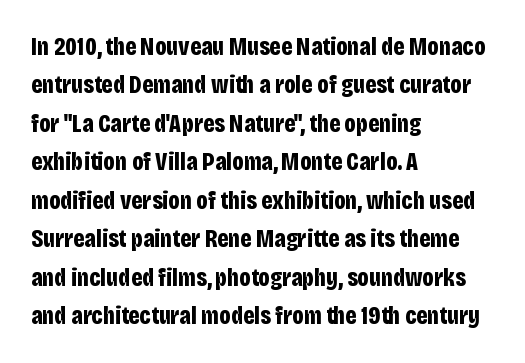
Q: Is the text bold? A: Yes.
Q: Is the text italic (slanted)? A: No, it is upright.
Q: Is the text underlined? A: No.
Q: How is the paragraph aligned? A: Left-aligned.
Q: Is the spacing between letters normal or unusually wide? A: Normal.
Q: Is the spacing between lines tight, normal or loose? A: Normal.
